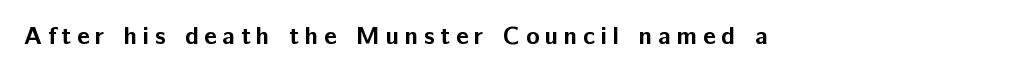
When letters stand straight like this, we call the style roman or upright. Descender tails drop into unmarked territory. Display-style spreading of the glyphs; the letterfit is very open. Summary of weight: heavy, a full bold.
